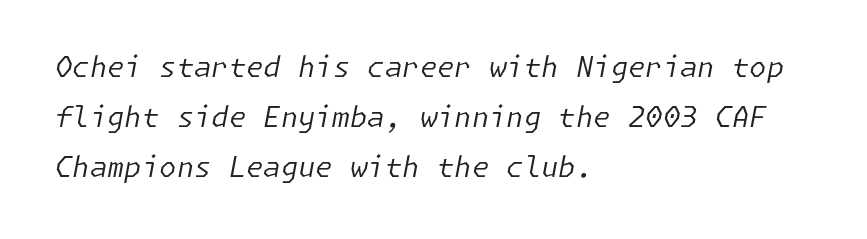
Q: Is the text bold? A: No.
Q: Is the text italic (slanted)? A: Yes, it leans right by about 11 degrees.
Q: Is the text underlined? A: No.
Q: How is the paragraph aligned? A: Left-aligned.
Q: Is the spacing between letters normal or unusually wide? A: Normal.
Q: Width (condensed, normal, or wide)? A: Normal.
Q: Stroke contrast? A: Low.
Q: x-height? A: Medium.
